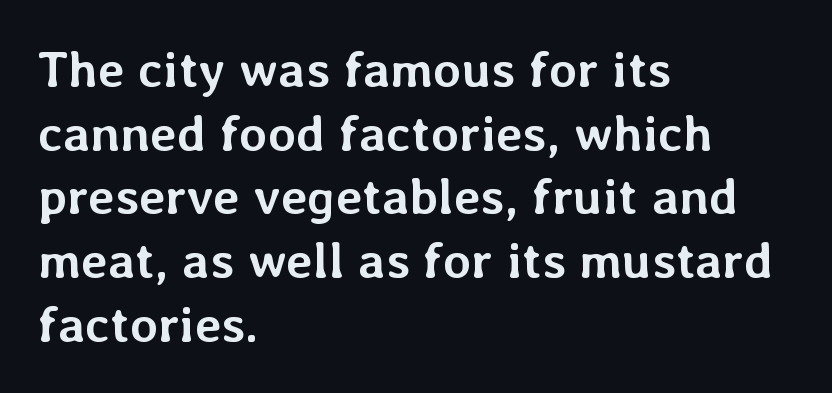
The image shows 51 px semibold type, upright; set left-aligned, normal line spacing (1.25x), normal letter spacing, not underlined; low stroke contrast and a medium x-height.
